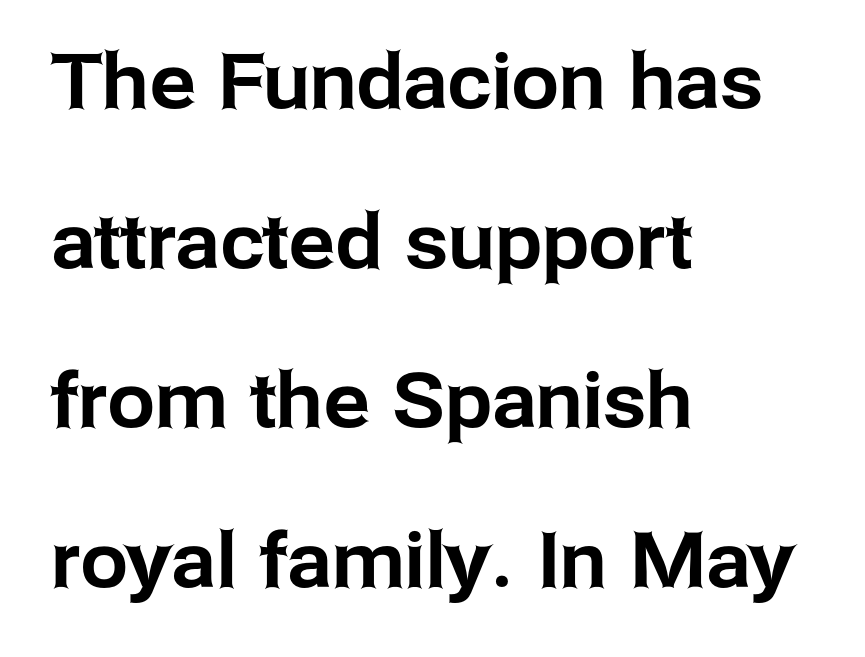
This is sans-serif lettering, the kind often seen on screens and signage. Characters remain perfectly vertical along every line. Horizontal alignment here is leftward, the default for most running prose. Underlining? Definitely not there. Varying glyph widths throughout — classic text-font behaviour.
